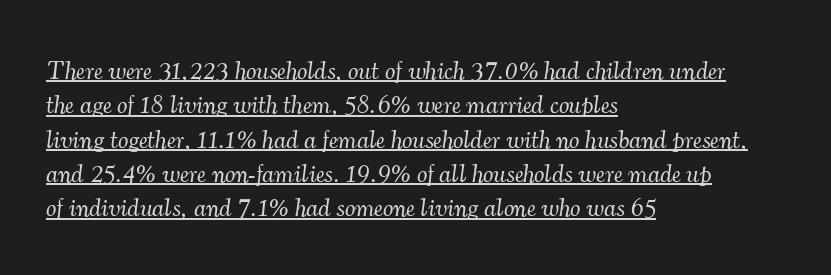
Has an underline been added? It has. Characters follow at the spacing the type designer built in. The typesetting does not lean heavy: it is not bold. Teacher's note: observe the even left margin — that is flush-left alignment.
